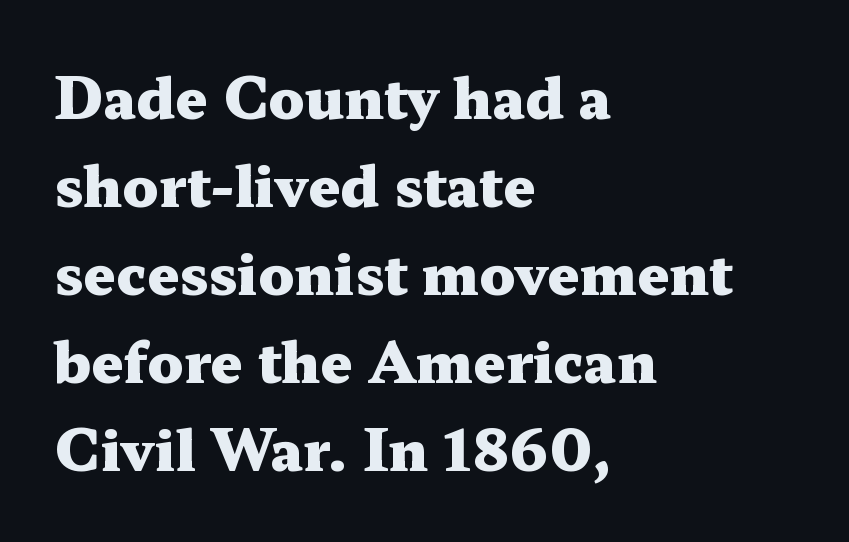
The lines are quadded left. A dark, heavy texture on the line: the type is bold. Students, observe: this is what conventionally led text looks like. The space directly below the letters is spotless.
